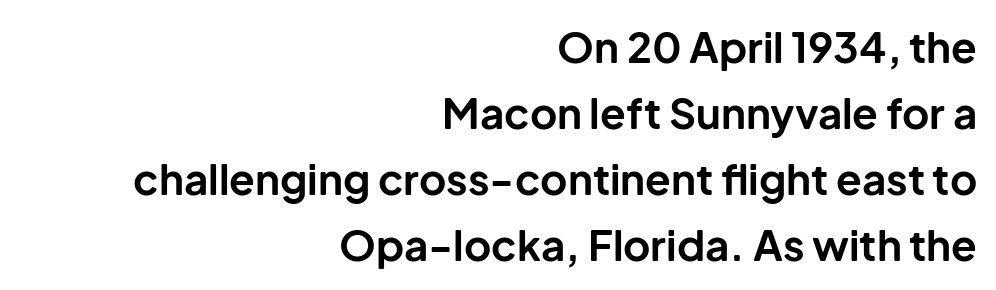
Q: Is the text bold? A: Yes.
Q: Is the text italic (slanted)? A: No, it is upright.
Q: Is the typeface a serif or a sans-serif typeface? A: Sans-serif.
Q: Is the text underlined? A: No.
Q: How is the paragraph aligned? A: Right-aligned.
Q: Is the spacing between letters normal or unusually wide? A: Normal.
Q: Is the spacing between lines tight, normal or loose? A: Normal.
Q: Width (condensed, normal, or wide)? A: Normal.
Q: Stroke contrast? A: Low.
Q: x-height? A: Medium.
Q: Monospaced? A: No.
